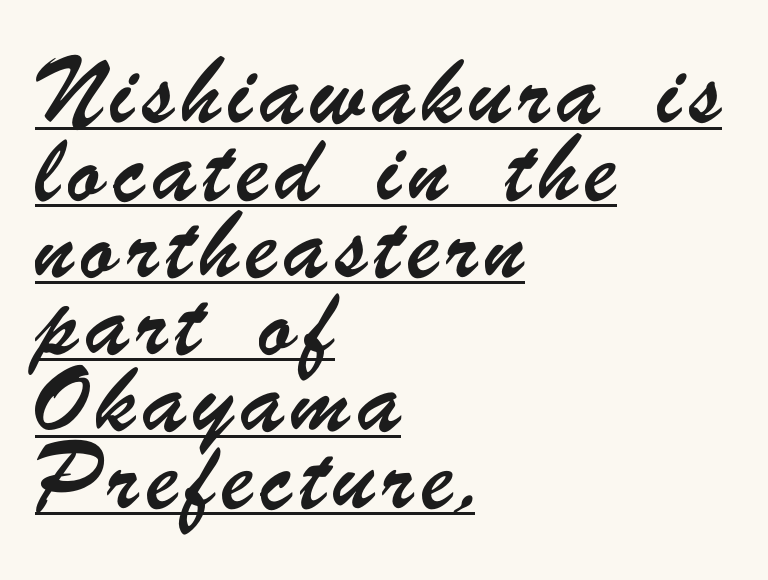
{"serif": "no", "width": "condensed", "stroke_contrast": "low", "x_height": "small", "monospaced": "no", "underline": "yes", "align": "left", "line_spacing_ratio": 1.79, "glyph_px": 43}
